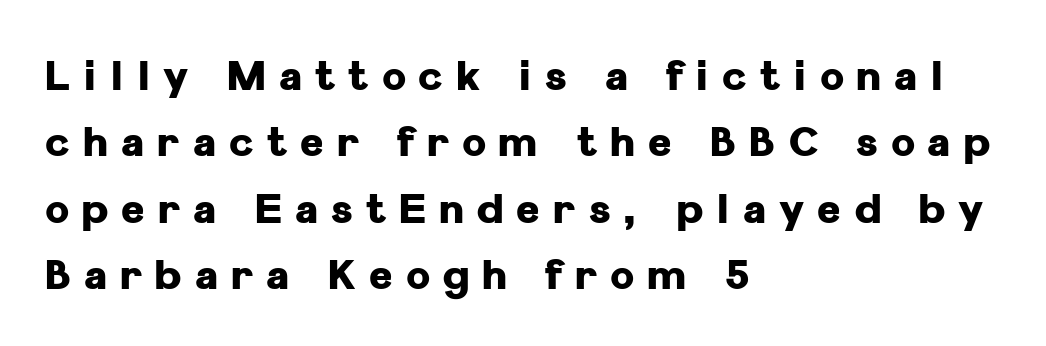
{"serif": "no", "italic": "no", "bold": "yes", "weight": "heavy", "width": "normal", "stroke_contrast": "low", "x_height": "medium", "monospaced": "no", "underline": "no", "align": "left", "line_spacing": "normal", "line_spacing_ratio": 1.66, "letter_spacing": "wide", "letter_spacing_em": 0.33, "glyph_px": 40}
